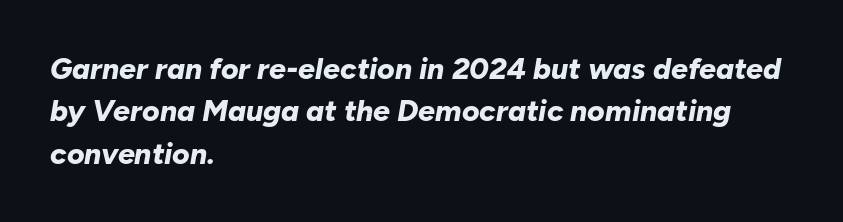
{"italic": "yes", "lean": "right", "slant_degrees": 10, "bold": "yes", "weight": "bold", "width": "normal", "stroke_contrast": "low", "x_height": "medium", "monospaced": "no", "underline": "no", "align": "left", "line_spacing": "normal", "line_spacing_ratio": 1.41, "letter_spacing": "normal", "letter_spacing_em": 0.0, "glyph_px": 30}
